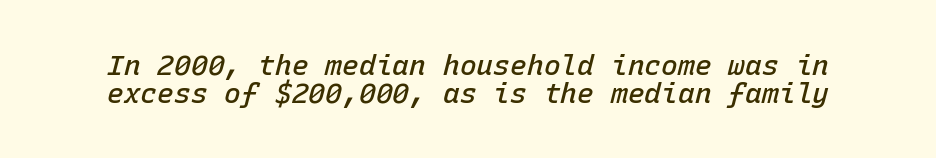
Style check: oblique. Every character here occupies the same horizontal width, giving the sample a typewriter-like rhythm. Rule under the text: the space is simply empty. Each glyph is drawn with semibold strokes, heavier than normal yet not fully bold.
